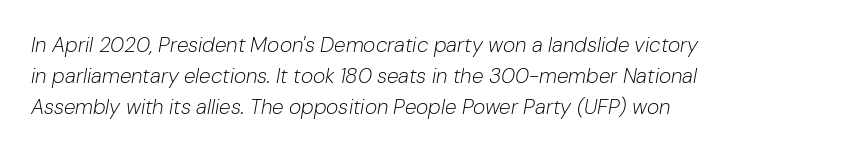
Quick note: italic. The passage shown has conventional tracking throughout. These lines sit exactly where default settings would place them. The face looks like a standard text weight, possibly lighter. Letters rest on an invisible, unmarked baseline.
